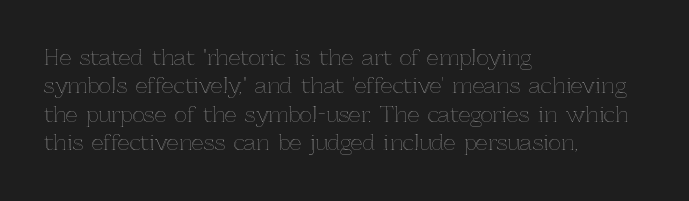
Posture: upright roman. The foot of each line stays bare and open. The passage shown stacks its lines at a standard gap. Alignment: flush left. The horizontal fit of the characters is conventional and even.
